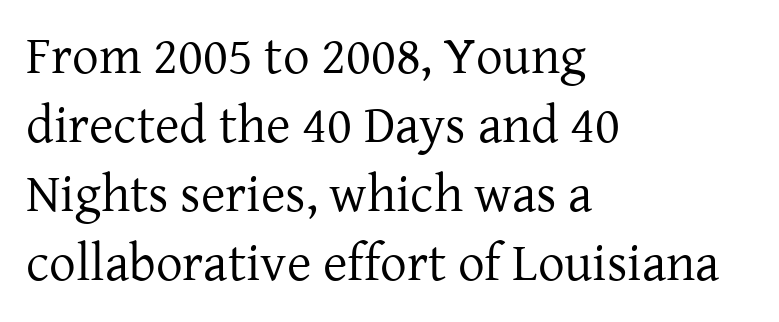
Visually the block forms a straight wall on the left and a jagged coastline on the right. Upright lettering throughout. Baseline-to-baseline distance is the conventional proportion of letter height. Any mark beneath the type? The region is blank. Check where the strokes stop: tiny serifs finish them off.
